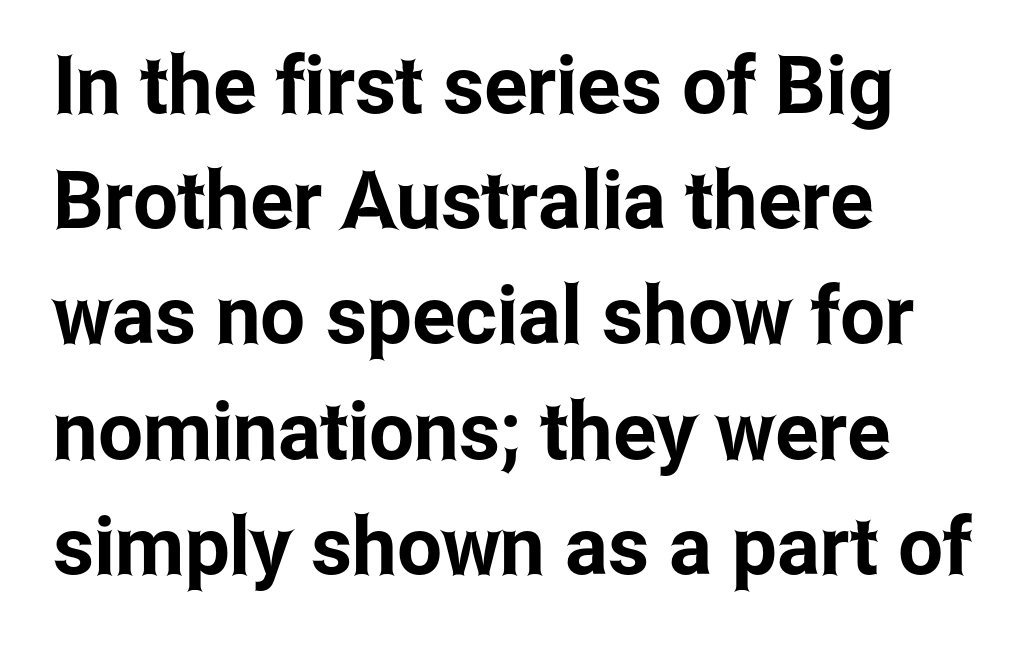
The image shows 80 px condensed sans-serif type, upright; set left-aligned, normal line spacing (1.44x), normal letter spacing, not underlined; low stroke contrast and a medium x-height.
